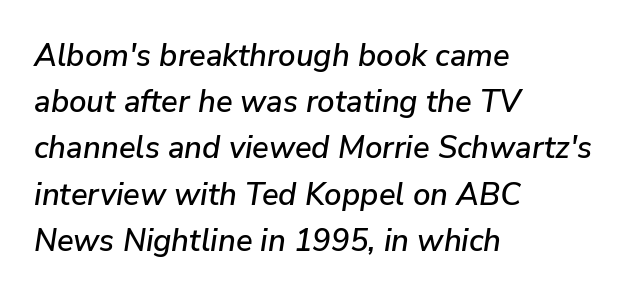
Q: Is the text italic (slanted)? A: Yes, it leans right by about 9 degrees.
Q: Is the text underlined? A: No.
Q: How is the paragraph aligned? A: Left-aligned.
Q: Is the spacing between letters normal or unusually wide? A: Normal.
Q: Is the spacing between lines tight, normal or loose? A: Normal.
Q: Width (condensed, normal, or wide)? A: Normal.
Q: Stroke contrast? A: Low.
Q: x-height? A: Medium.
Q: Monospaced? A: No.
